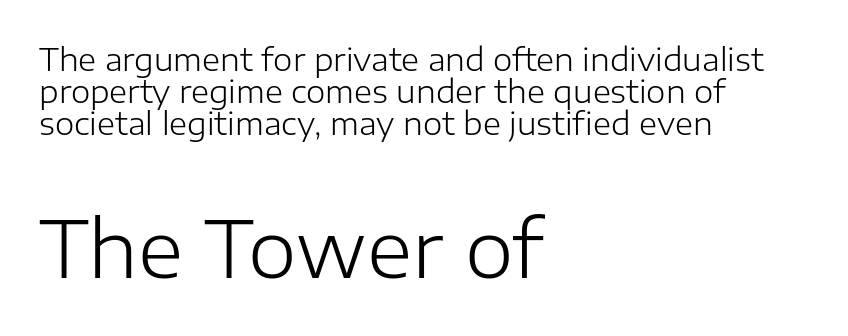
{"serif": "no", "italic": "no", "bold": "no", "weight": "light", "width": "normal", "stroke_contrast": "low", "x_height": "medium", "monospaced": "no", "underline": "no", "align": "left", "line_spacing": "tight", "line_spacing_ratio": 1.03, "letter_spacing": "normal", "letter_spacing_em": 0.0, "larger_block": "second", "size_ratio": 2.52, "glyph_px": 78}
